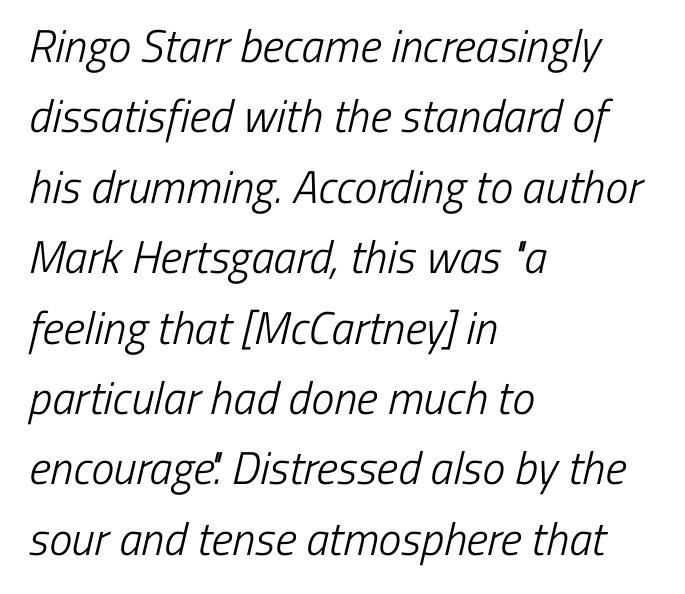
No extra tracking has been applied to these lines. Classification — sans serif. Check the space under the baseline: it is left empty. Visually the block forms a straight wall on the left and a jagged coastline on the right. The letters advance in unequal steps, a hallmark of proportional type.
